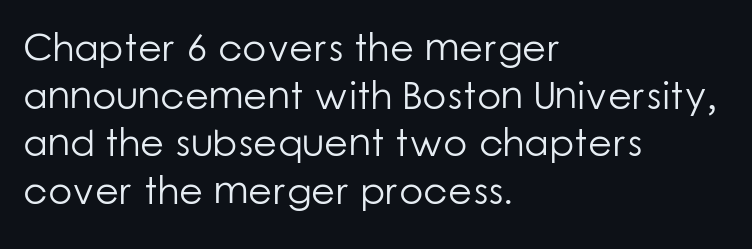
{"serif": "no", "italic": "no", "bold": "no", "weight": "light", "width": "normal", "stroke_contrast": "low", "x_height": "medium", "monospaced": "no", "underline": "no", "align": "left", "line_spacing_ratio": 1.22, "letter_spacing": "normal", "letter_spacing_em": 0.0, "glyph_px": 39}
